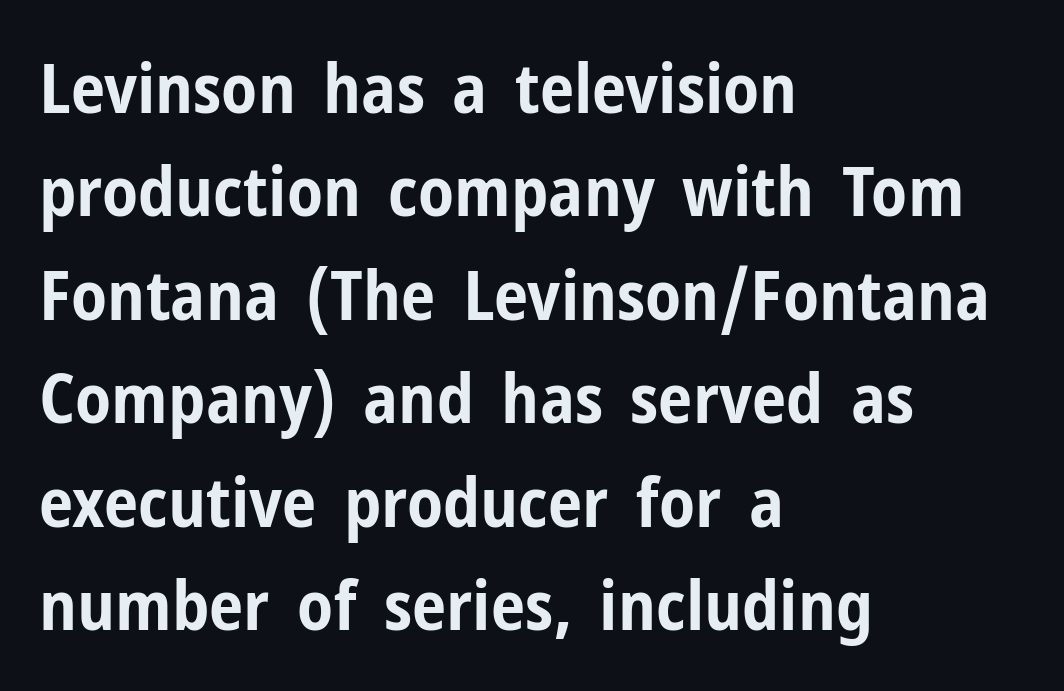
{"serif": "no", "italic": "no", "bold": "yes", "weight": "bold", "width": "condensed", "stroke_contrast": "low", "x_height": "medium", "monospaced": "no", "underline": "no", "align": "left", "line_spacing": "normal", "line_spacing_ratio": 1.5, "letter_spacing": "normal", "letter_spacing_em": 0.0, "glyph_px": 69}
